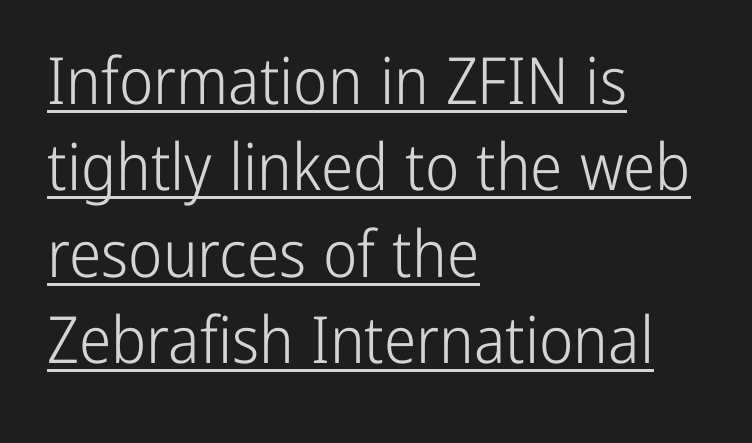
Q: Is the text bold? A: No.
Q: Is the text italic (slanted)? A: No, it is upright.
Q: Is the typeface a serif or a sans-serif typeface? A: Sans-serif.
Q: Is the text underlined? A: Yes.
Q: How is the paragraph aligned? A: Left-aligned.
Q: Is the spacing between letters normal or unusually wide? A: Normal.
Q: Is the spacing between lines tight, normal or loose? A: Normal.
Q: Width (condensed, normal, or wide)? A: Condensed.
Q: Stroke contrast? A: Low.
Q: x-height? A: Medium.
Q: Monospaced? A: No.
